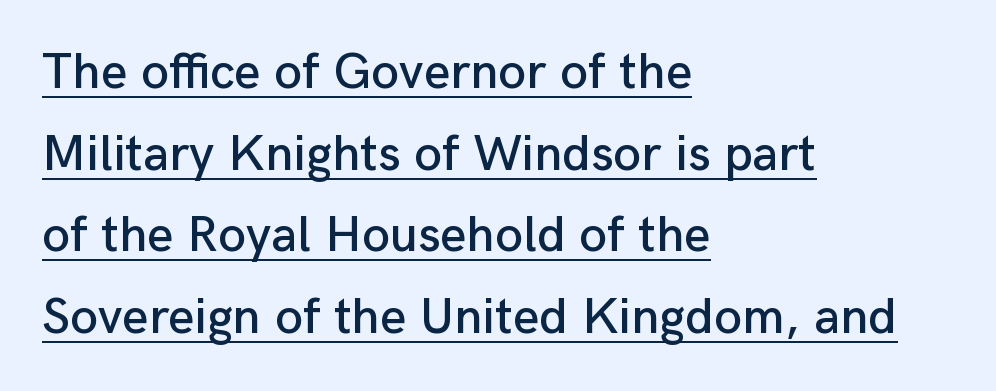
The face used here is proportionally spaced, like ordinary book or web type. Every word sits above its own underline. Note: no serifs on the glyphs. Ordinary non-slanted type is in use. The passage is arranged the way most books set body copy — flush left.
